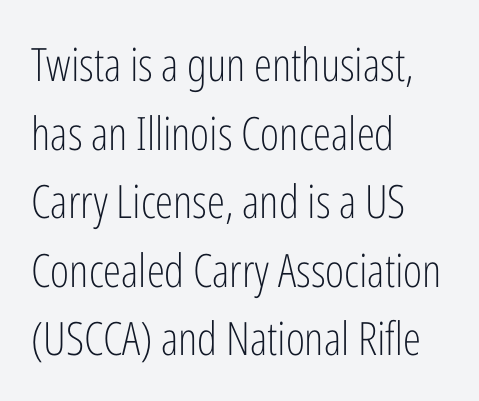
The image shows 46 px light, condensed sans-serif type, upright; set left-aligned, normal line spacing (1.49x), normal letter spacing, not underlined; low stroke contrast and a medium x-height.
